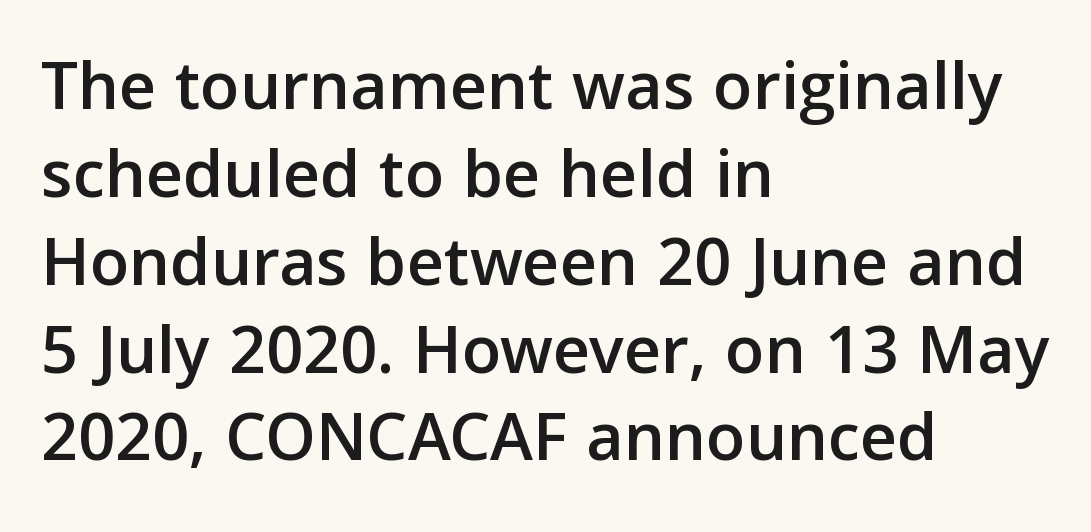
The image shows 72 px sans-serif type, upright; set left-aligned, line spacing 1.22x, normal letter spacing, not underlined; low stroke contrast and a medium x-height.
